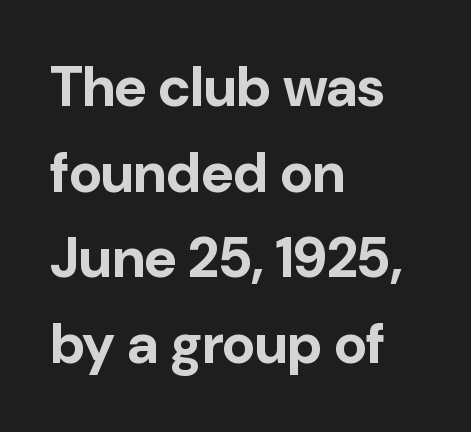
The letters stand straight up with perfectly vertical stems. The letters advance in unequal steps, a hallmark of proportional type. Type style note: lacks serifs. Between one letter and the next there's only the usual sliver of space.
